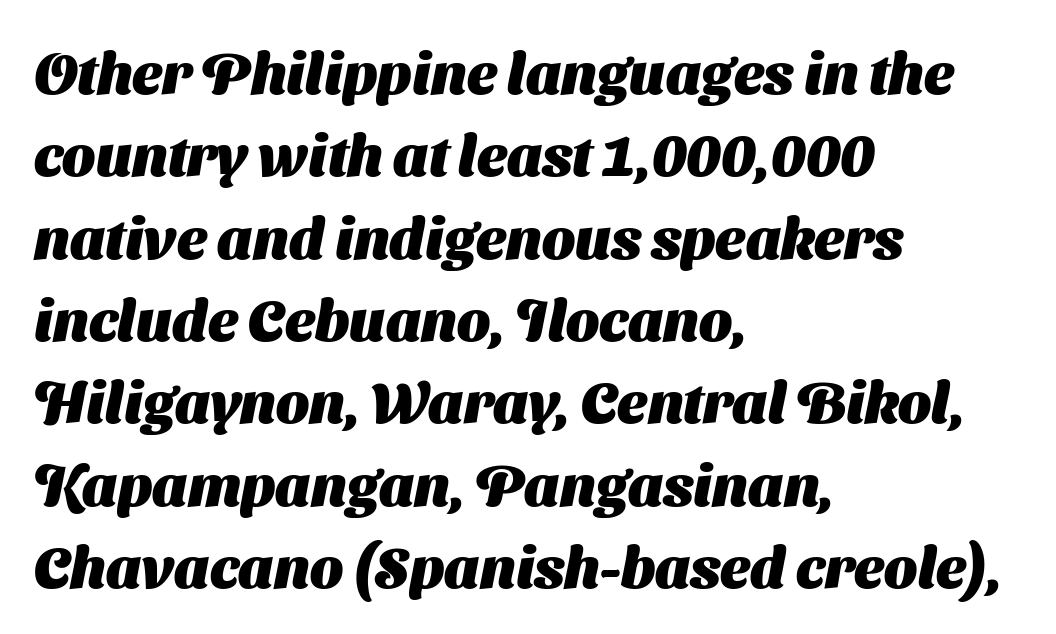
The image shows 58 px heavy sans-serif type; set left-aligned, normal line spacing (1.42x), normal letter spacing, not underlined; medium stroke contrast and a medium x-height.
